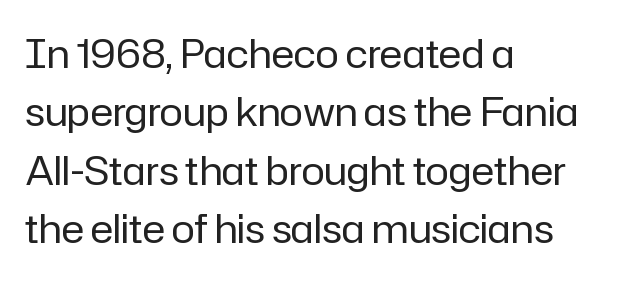
Q: Is the text bold? A: No.
Q: Is the text italic (slanted)? A: No, it is upright.
Q: Is the typeface a serif or a sans-serif typeface? A: Sans-serif.
Q: Is the text underlined? A: No.
Q: How is the paragraph aligned? A: Left-aligned.
Q: Is the spacing between letters normal or unusually wide? A: Normal.
Q: Is the spacing between lines tight, normal or loose? A: Normal.
Q: Width (condensed, normal, or wide)? A: Normal.
Q: Stroke contrast? A: Low.
Q: x-height? A: Medium.
Q: Monospaced? A: No.
